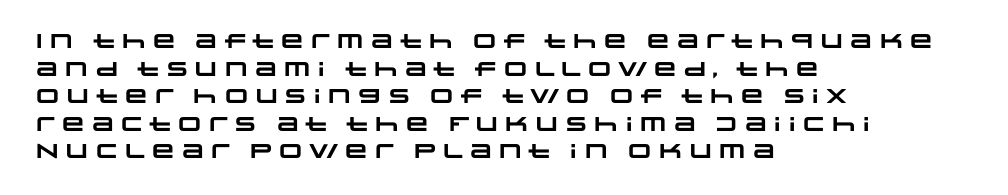
The image shows 20 px bold type; set left-aligned, normal line spacing (1.38x), normal letter spacing, not underlined.
